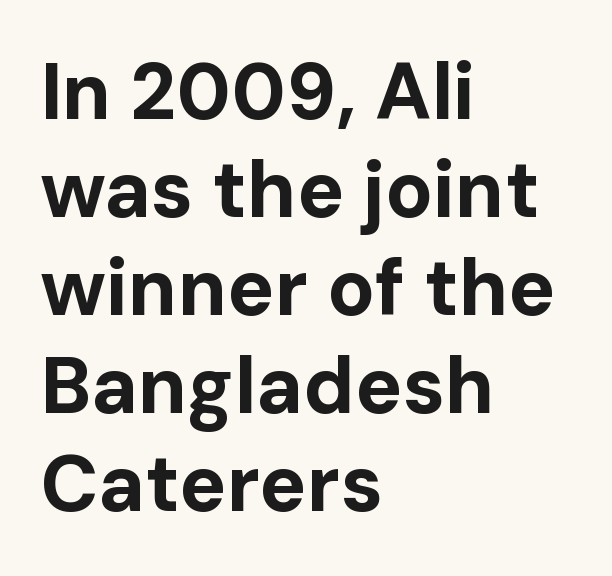
Q: Is the text bold? A: Yes.
Q: Is the text italic (slanted)? A: No, it is upright.
Q: Is the typeface a serif or a sans-serif typeface? A: Sans-serif.
Q: Is the text underlined? A: No.
Q: How is the paragraph aligned? A: Left-aligned.
Q: Is the spacing between letters normal or unusually wide? A: Normal.
Q: Width (condensed, normal, or wide)? A: Normal.
Q: Stroke contrast? A: Low.
Q: x-height? A: Medium.
Q: Monospaced? A: No.
